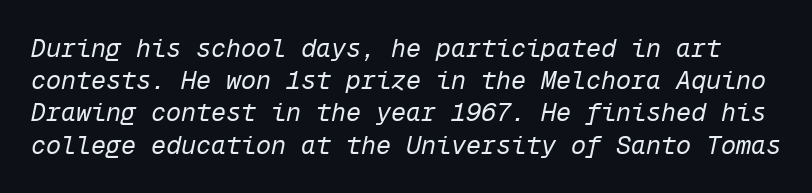
Rendered with sloped, italic letterforms. How would I describe the line gaps? Plain and ordinary. A light-to-regular cut is what we see here. Spacing between characters is what you'd get straight out of the box.
